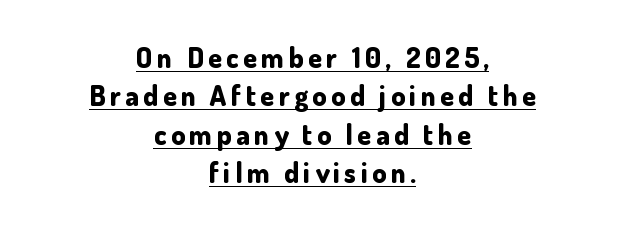
Q: Is the text bold? A: Yes.
Q: Is the text italic (slanted)? A: No, it is upright.
Q: Is the typeface a serif or a sans-serif typeface? A: Sans-serif.
Q: Is the text underlined? A: Yes.
Q: How is the paragraph aligned? A: Centered.
Q: Is the spacing between lines tight, normal or loose? A: Normal.
Q: Width (condensed, normal, or wide)? A: Normal.
Q: Stroke contrast? A: Low.
Q: x-height? A: Small.
Q: Monospaced? A: No.
